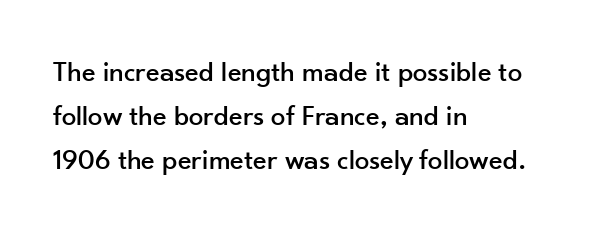
Proportional: the letters do not fall into vertical columns. Evenly set lines give the paragraph a standard silhouette. The characters display no serif detailing; their extremities are plain. Plain, unruled lines of type. The rag falls on the right side of this text block. A roman cut, with each character standing at attention.
